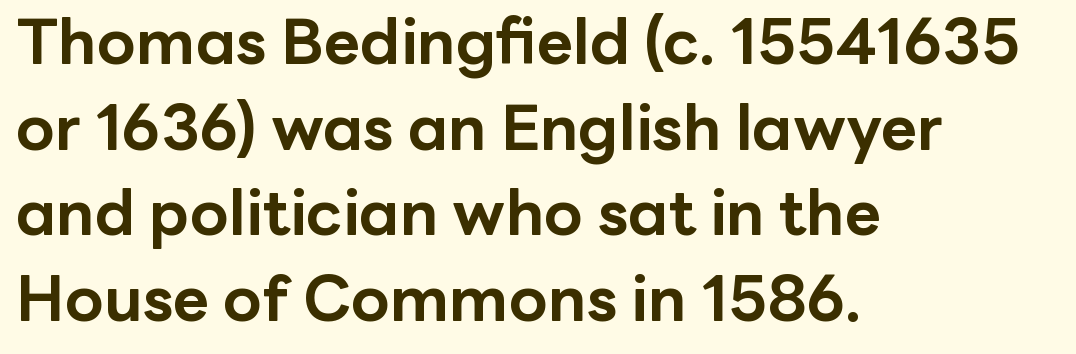
The image shows 63 px bold sans-serif type, upright; set left-aligned, normal line spacing (1.36x), normal letter spacing, not underlined; low stroke contrast and a medium x-height.
